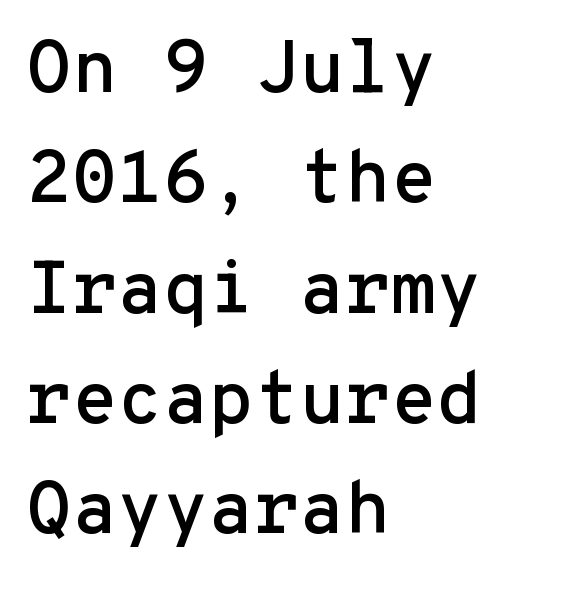
{"serif": "no", "italic": "no", "width": "normal", "stroke_contrast": "low", "x_height": "medium", "monospaced": "yes", "underline": "no", "align": "left", "line_spacing": "normal", "line_spacing_ratio": 1.49, "letter_spacing": "normal", "letter_spacing_em": 0.0, "glyph_px": 74}
